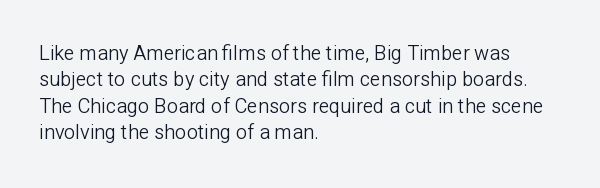
The image shows 20 px text type, upright; set left-aligned, normal line spacing (1.32x), normal letter spacing, not underlined.
